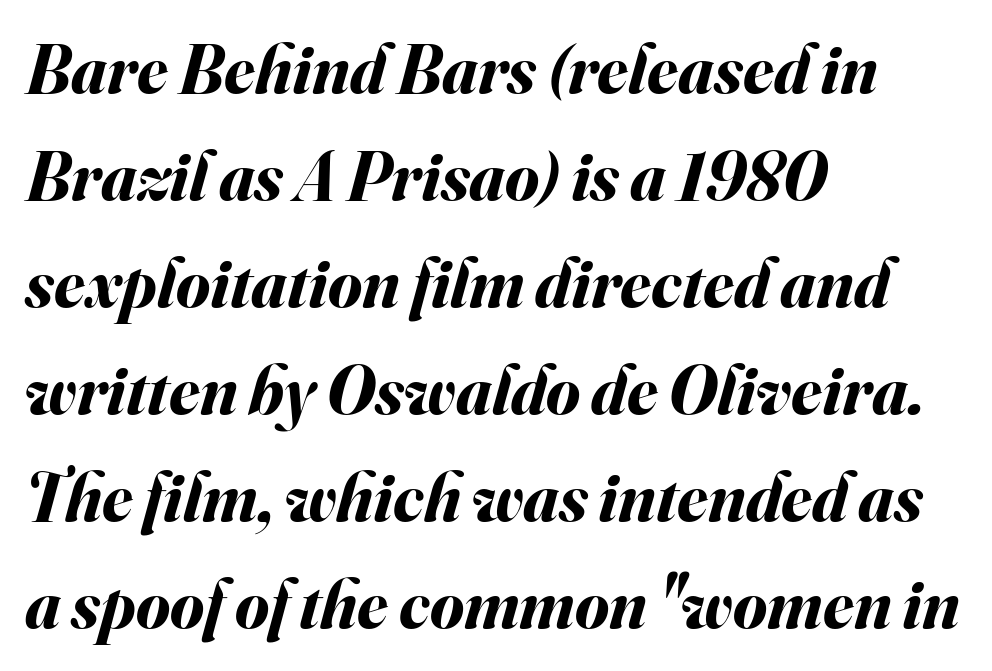
Is the block centered? No — it sits flush against the left margin. Do the characters align in a grid? No, the font is proportional. Whoever set this chose a conventional vertical rhythm. Any mark beneath the type? The region is blank. Short note: letters normally spaced. Emphasis-style slanted type is in use.
